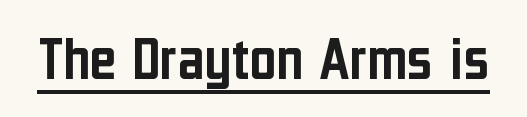
Q: Is the text italic (slanted)? A: No, it is upright.
Q: Is the typeface a serif or a sans-serif typeface? A: Sans-serif.
Q: Is the text underlined? A: Yes.
Q: Is the spacing between letters normal or unusually wide? A: Normal.
Q: Width (condensed, normal, or wide)? A: Condensed.
Q: Stroke contrast? A: Low.
Q: x-height? A: Medium.
Q: Monospaced? A: No.
